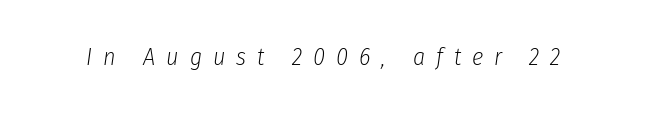
The image shows 24 px text type, italic (leaning right); set unusually wide letter spacing (+0.45 em), not underlined.
